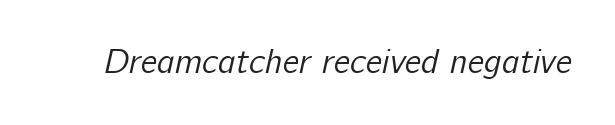
The image shows 34 px regular-weight sans-serif type; set normal letter spacing, not underlined; low stroke contrast and a medium x-height.
